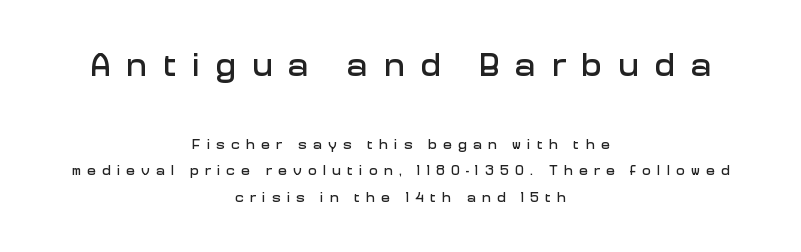
Q: Is the text italic (slanted)? A: No, it is upright.
Q: Is the typeface a serif or a sans-serif typeface? A: Sans-serif.
Q: Is the text underlined? A: No.
Q: How is the paragraph aligned? A: Centered.
Q: Is the spacing between letters normal or unusually wide? A: Unusually wide.
Q: Which block of text is set in a larger size, the first (top) or the second (bottom)? A: The first (top) one.
Q: Width (condensed, normal, or wide)? A: Normal.
Q: Stroke contrast? A: Low.
Q: x-height? A: Medium.
Q: Monospaced? A: No.
